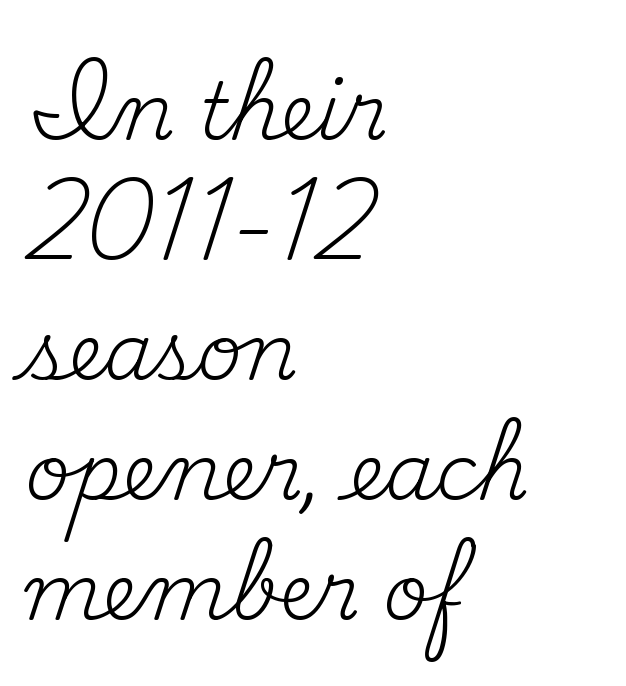
{"serif": "yes", "bold": "no", "weight": "regular", "width": "normal", "stroke_contrast": "medium", "x_height": "small", "monospaced": "no", "underline": "no", "align": "left", "line_spacing": "normal", "line_spacing_ratio": 1.54, "letter_spacing": "normal", "letter_spacing_em": 0.0, "glyph_px": 78}
